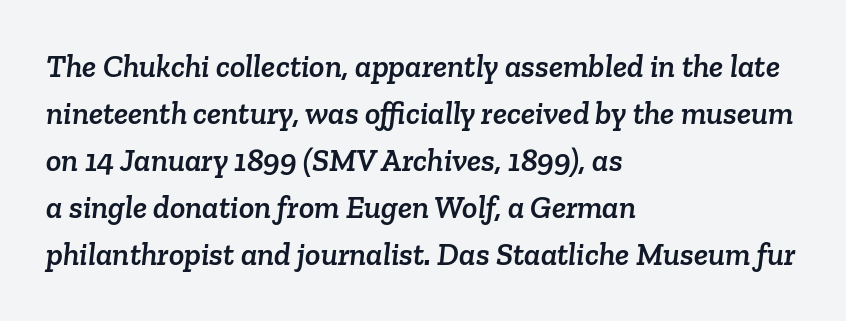
The image shows 32 px serif type; set left-aligned, normal line spacing (1.47x), normal letter spacing, not underlined; low stroke contrast and a medium x-height.
